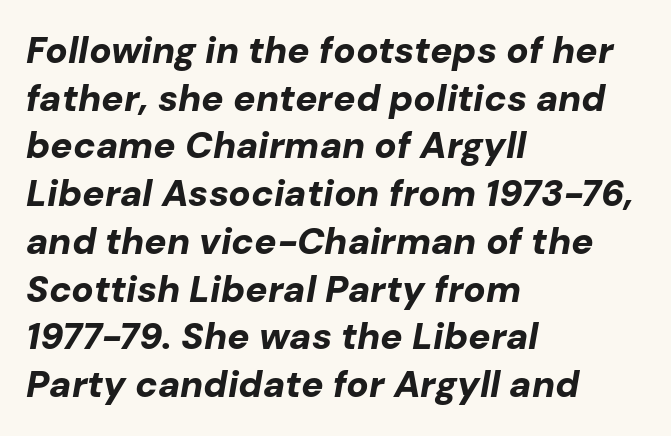
The image shows 37 px bold type, italic (leaning right); set left-aligned, normal line spacing (1.29x), normal letter spacing, not underlined; low stroke contrast and a medium x-height.
